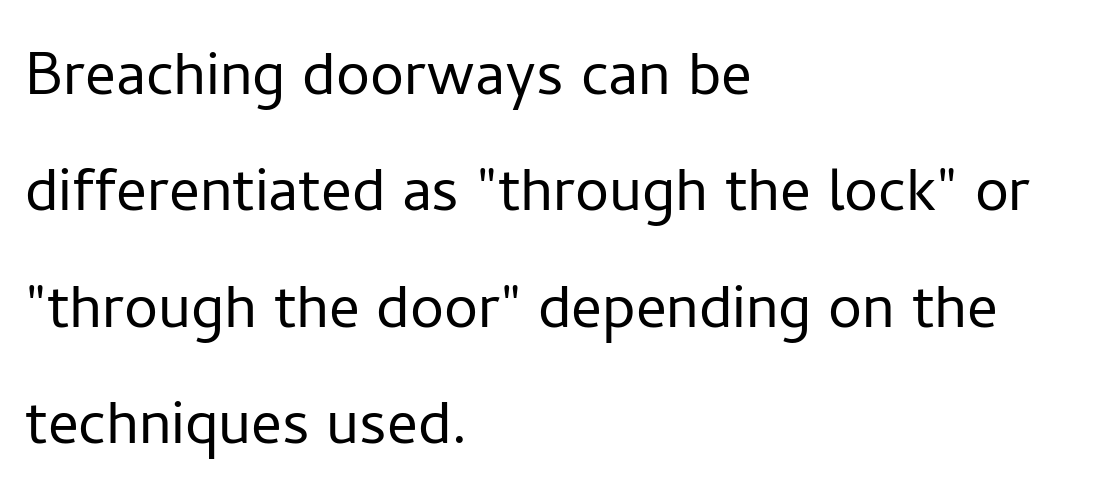
The image shows 76 px light sans-serif type, upright; set left-aligned, normal line spacing (1.53x), normal letter spacing, not underlined; low stroke contrast and a medium x-height.
